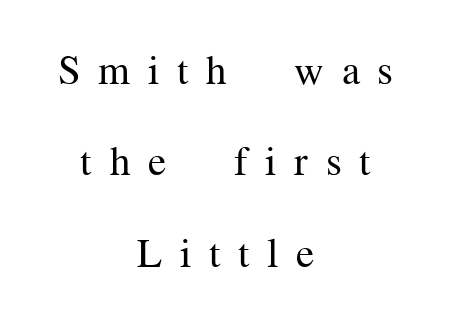
The image shows 41 px regular-weight serif type, upright; set centered, loose line spacing (2.23x), unusually wide letter spacing (+0.43 em), not underlined; medium stroke contrast and a medium x-height.
